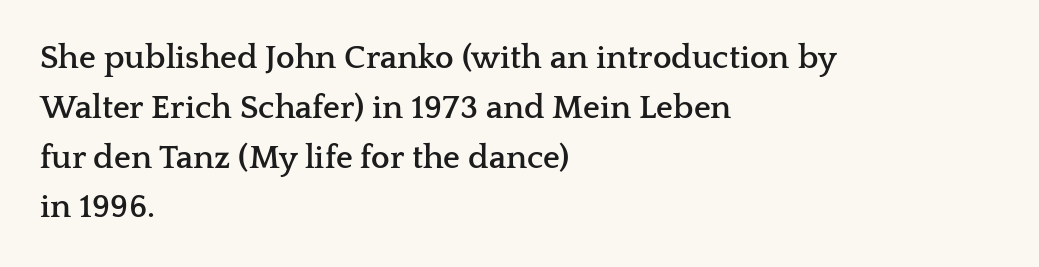
{"serif": "yes", "italic": "no", "bold": "yes", "weight": "semibold", "width": "wide", "stroke_contrast": "low", "x_height": "medium", "monospaced": "no", "underline": "no", "align": "left", "line_spacing": "normal", "line_spacing_ratio": 1.51, "letter_spacing": "normal", "letter_spacing_em": 0.0, "glyph_px": 33}
